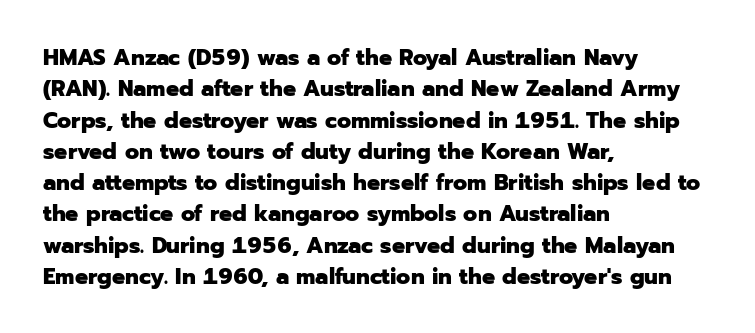
{"italic": "no", "bold": "yes", "underline": "no", "align": "left", "line_spacing": "normal", "line_spacing_ratio": 1.36, "letter_spacing": "normal", "letter_spacing_em": 0.0, "glyph_px": 23}
